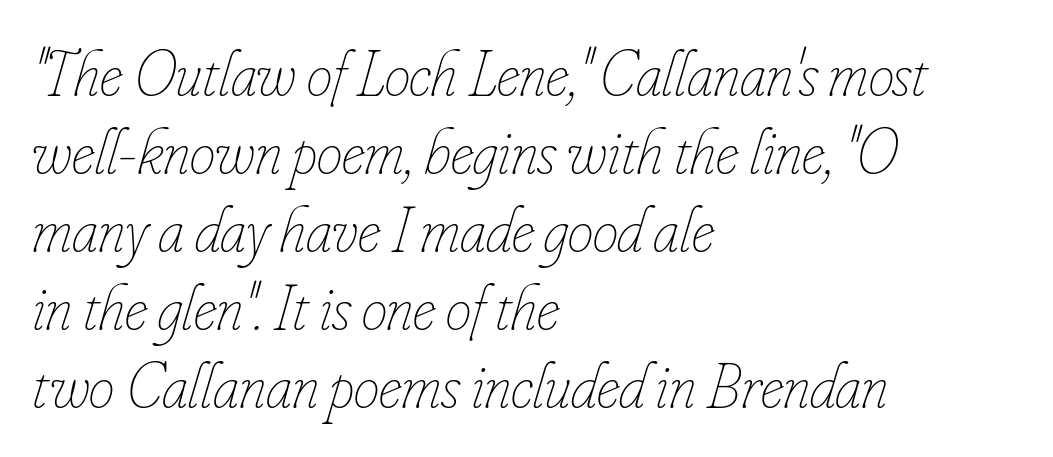
Note the varied advance widths — an 'i' is clearly narrower than an 'm'. Weight: regular or lighter. Each row of text sits above clean, open space. Observe the ordinary spacing: letters are neighbours, not strangers.
